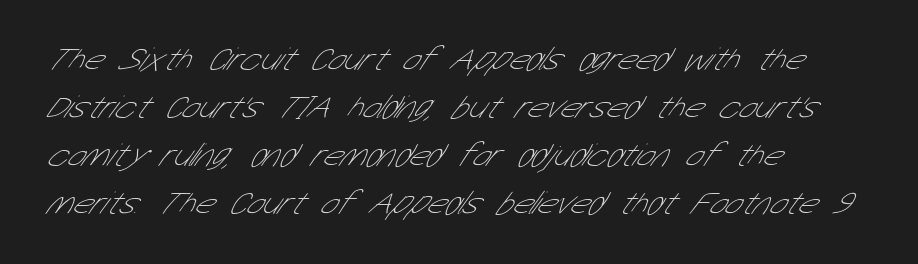
The image shows 33 px thin, condensed sans-serif type; set left-aligned, normal line spacing (1.45x), normal letter spacing, not underlined; low stroke contrast and a medium x-height.
